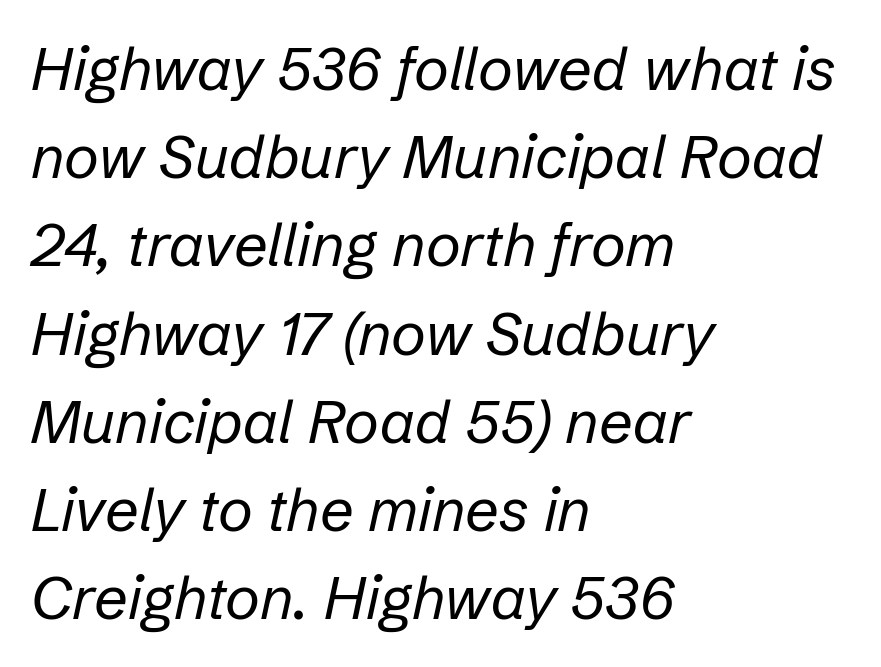
Q: Is the text bold? A: No.
Q: Is the text italic (slanted)? A: Yes, it leans right by about 12 degrees.
Q: Is the text underlined? A: No.
Q: How is the paragraph aligned? A: Left-aligned.
Q: Is the spacing between letters normal or unusually wide? A: Normal.
Q: Is the spacing between lines tight, normal or loose? A: Normal.
Q: Width (condensed, normal, or wide)? A: Normal.
Q: Stroke contrast? A: Low.
Q: x-height? A: Medium.
Q: Monospaced? A: No.
